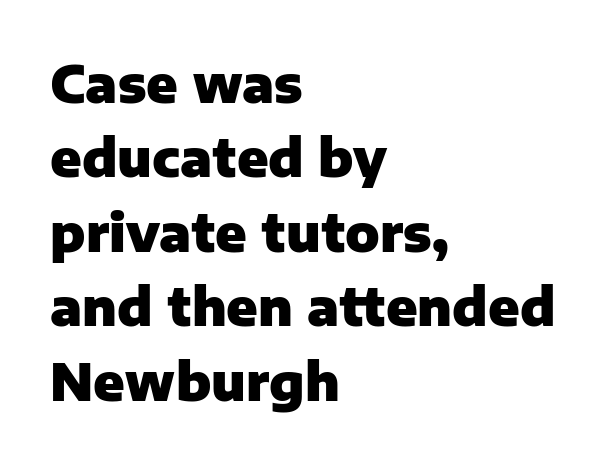
{"serif": "no", "italic": "no", "bold": "yes", "weight": "heavy", "width": "normal", "stroke_contrast": "low", "x_height": "medium", "monospaced": "no", "underline": "no", "align": "left", "line_spacing": "normal", "line_spacing_ratio": 1.46, "letter_spacing": "normal", "letter_spacing_em": 0.0, "glyph_px": 51}
